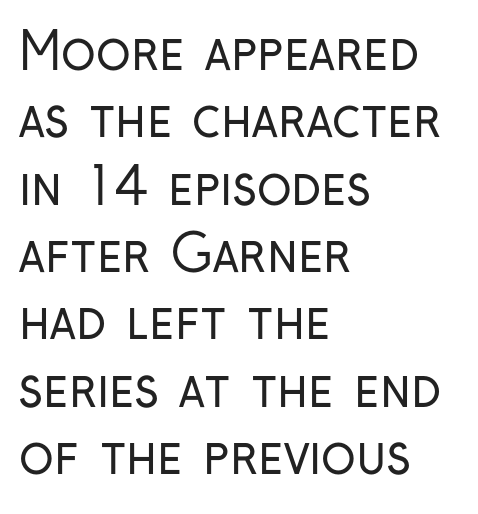
{"serif": "no", "italic": "no", "bold": "no", "weight": "regular", "width": "condensed", "stroke_contrast": "low", "x_height": "medium", "monospaced": "no", "underline": "no", "align": "left", "line_spacing": "normal", "line_spacing_ratio": 1.32, "letter_spacing": "normal", "letter_spacing_em": 0.0, "glyph_px": 51}
